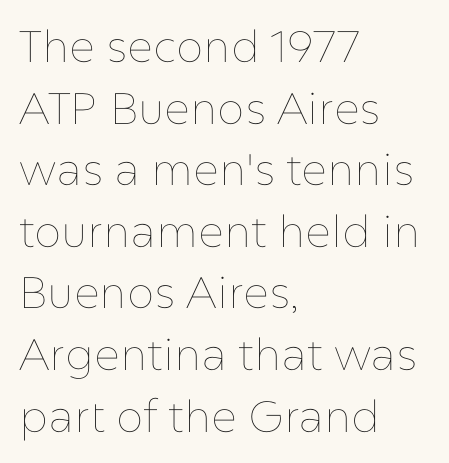
Q: Is the text bold? A: No.
Q: Is the text italic (slanted)? A: No, it is upright.
Q: Is the text underlined? A: No.
Q: How is the paragraph aligned? A: Left-aligned.
Q: Is the spacing between letters normal or unusually wide? A: Normal.
Q: Is the spacing between lines tight, normal or loose? A: Normal.
Q: Width (condensed, normal, or wide)? A: Normal.
Q: Stroke contrast? A: Low.
Q: x-height? A: Medium.
Q: Monospaced? A: No.
